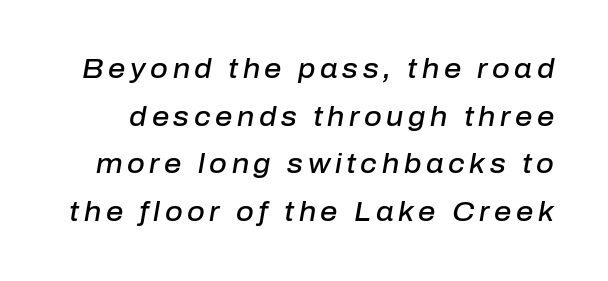
The image shows 27 px text type, italic (leaning right); set line spacing 1.76x, not underlined.
